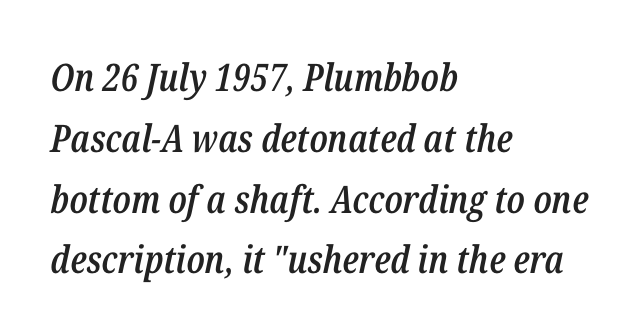
Caption: standard tracking, unaltered. Alignment: flush left. On the weight axis this lands at semibold, roughly 600. These lines were composed using italics.
